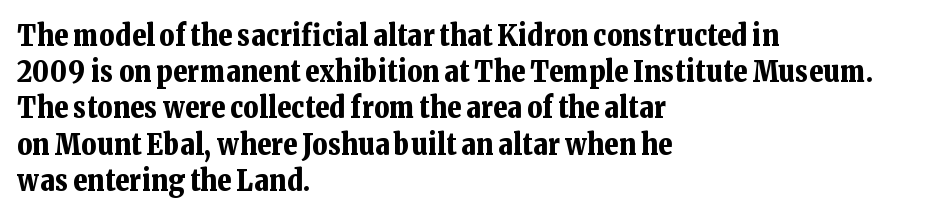
Q: Is the text bold? A: Yes.
Q: Is the text italic (slanted)? A: No, it is upright.
Q: Is the typeface a serif or a sans-serif typeface? A: Serif.
Q: Is the text underlined? A: No.
Q: How is the paragraph aligned? A: Left-aligned.
Q: Is the spacing between letters normal or unusually wide? A: Normal.
Q: Is the spacing between lines tight, normal or loose? A: Normal.
Q: Width (condensed, normal, or wide)? A: Normal.
Q: Stroke contrast? A: Low.
Q: x-height? A: Medium.
Q: Monospaced? A: No.
